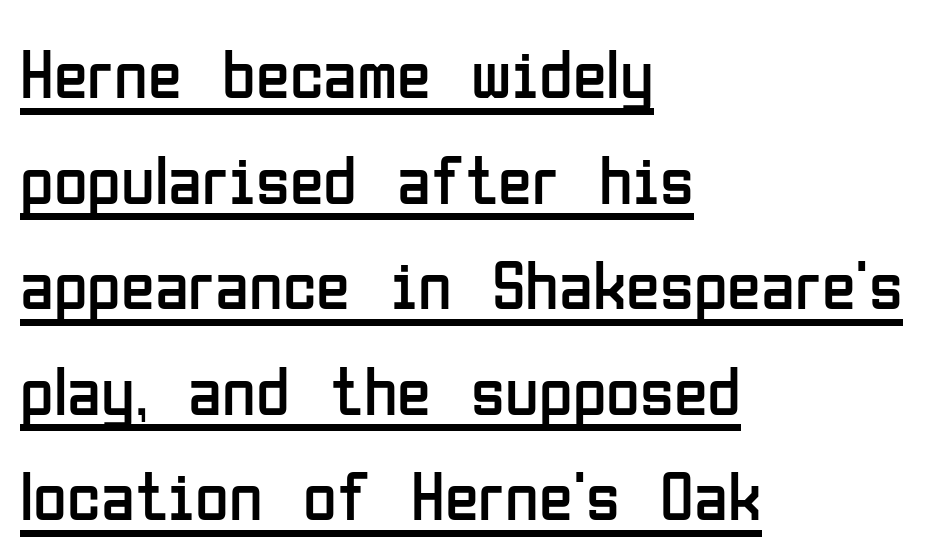
This is sans-serif lettering, the kind often seen on screens and signage. In terms of leading, this rendering sits right in the middle. The letters advance in unequal steps, a hallmark of proportional type. The setting favours the left margin, as ordinary paragraphs usually do. The passage shown has conventional tracking throughout.
